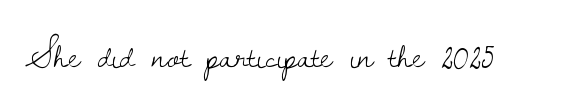
The image shows 37 px light serif type; set normal letter spacing, not underlined; low stroke contrast and a small x-height.
